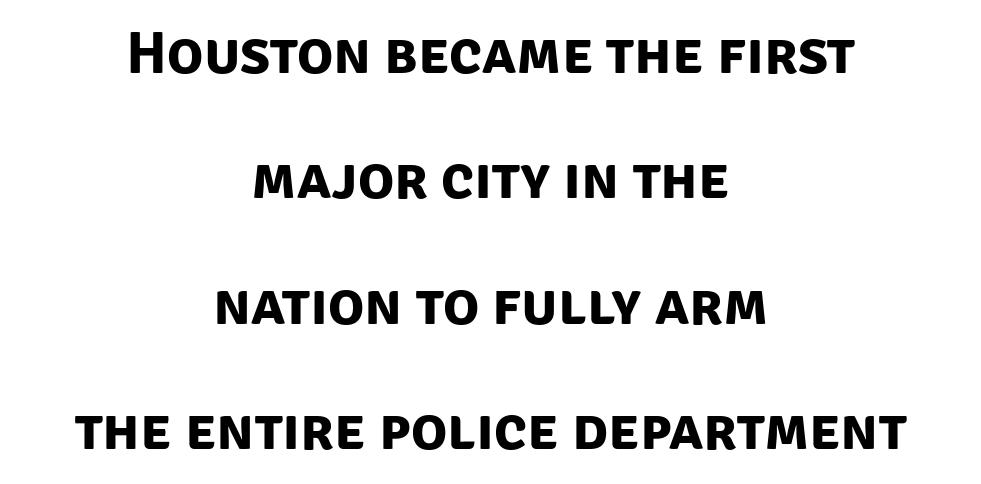
Its strokes are broad and dark, the hallmark of bold type. The whitespace from short lines is split evenly between both sides. Each row of text sits above clean, open space. Here the designer chose a conventional face with non-uniform glyph widths.
